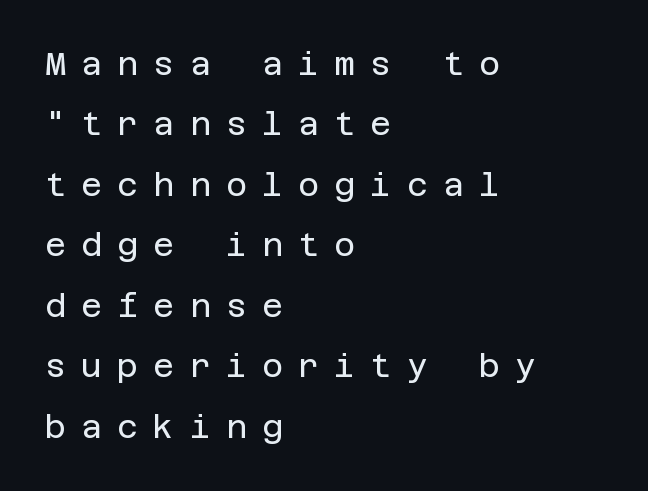
The image shows 32 px regular-weight sans-serif type, upright; set left-aligned, line spacing 1.89x, unusually wide letter spacing (+0.48 em), not underlined; low stroke contrast and a large x-height.
